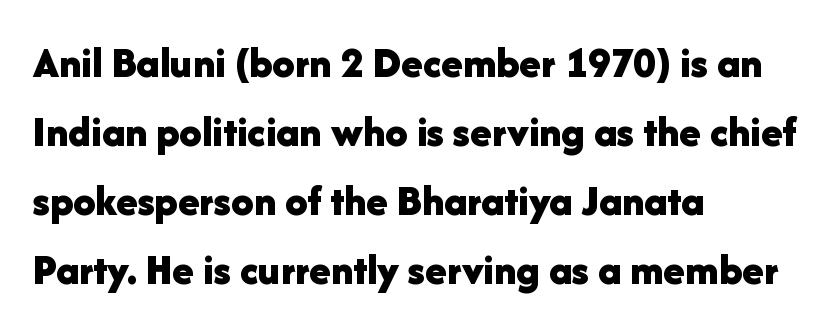
The image shows 44 px bold sans-serif type, upright; set left-aligned, normal line spacing (1.57x), normal letter spacing, not underlined; low stroke contrast and a medium x-height.
